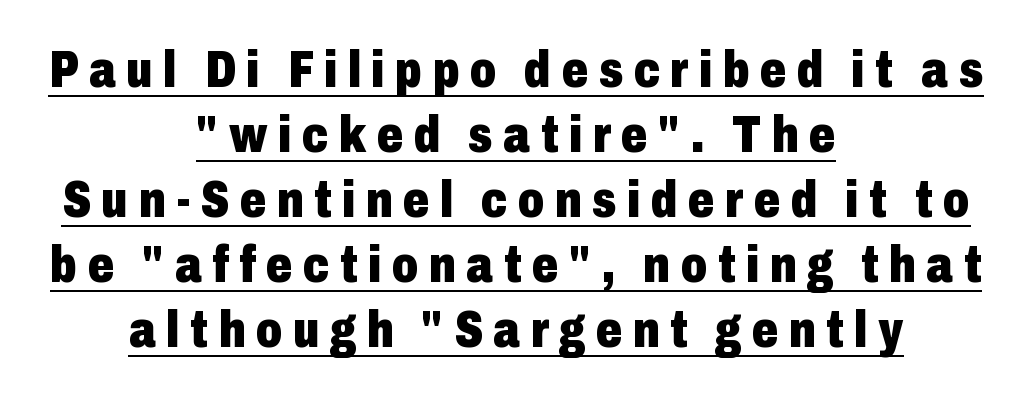
The image shows 52 px heavy, condensed sans-serif type, upright; set centered, normal line spacing (1.25x), unusually wide letter spacing (+0.2 em), underlined; low stroke contrast and a medium x-height.
